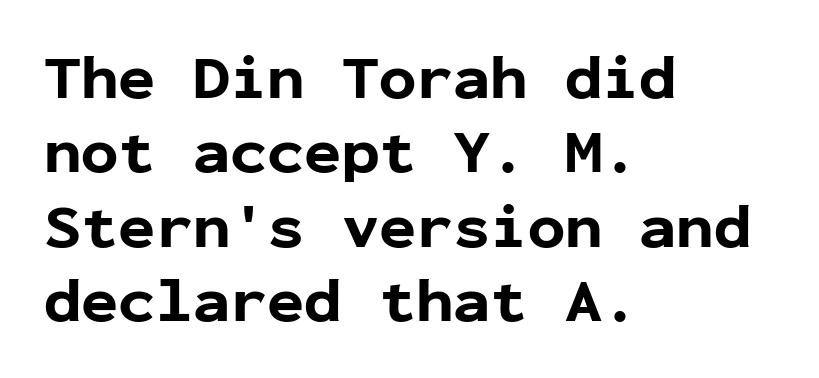
Bare-footed words on every line. What kind of face is this? One without serifs — a sans. You could count columns in this text — the font is strictly monospaced. The rendering keeps characters at their native spacing.
